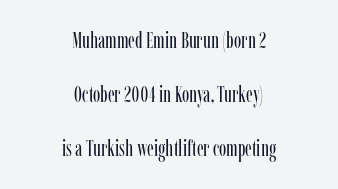
{"italic": "no", "bold": "no", "underline": "no", "align": "center", "line_spacing": "loose", "line_spacing_ratio": 2.45, "letter_spacing": "normal", "letter_spacing_em": 0.0, "glyph_px": 22}
